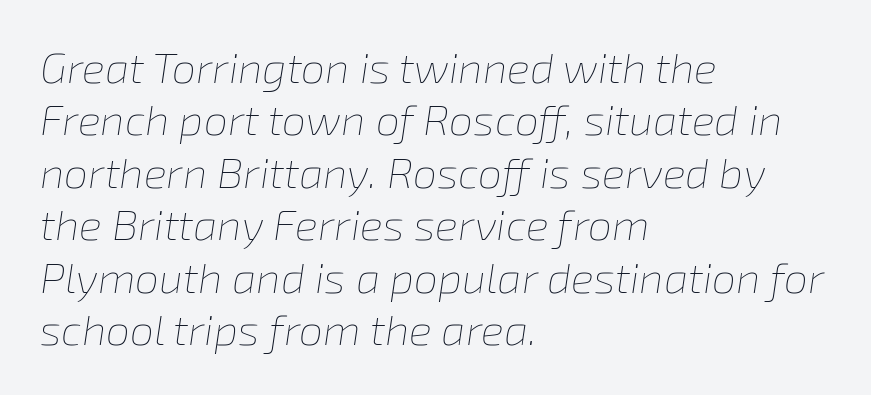
Where is the straight margin? On the left. The rendering uses natural spacing where letterforms have individual widths. Compared with ordinary roman type, these characters are visibly tilted. Caption: face not bold, strokes unweighted. The words here are not underlined. Short note: letters normally spaced.
